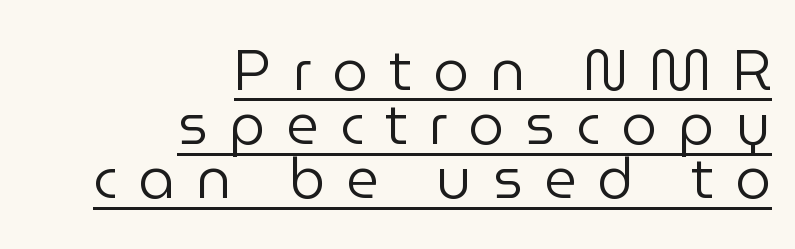
Q: Is the text bold? A: No.
Q: Is the text italic (slanted)? A: No, it is upright.
Q: Is the typeface a serif or a sans-serif typeface? A: Sans-serif.
Q: Is the text underlined? A: Yes.
Q: How is the paragraph aligned? A: Right-aligned.
Q: Is the spacing between letters normal or unusually wide? A: Unusually wide.
Q: Is the spacing between lines tight, normal or loose? A: Tight.
Q: Width (condensed, normal, or wide)? A: Normal.
Q: Stroke contrast? A: Low.
Q: x-height? A: Medium.
Q: Monospaced? A: No.
